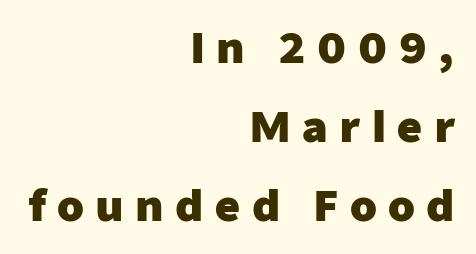
{"serif": "no", "italic": "no", "bold": "yes", "weight": "heavy", "width": "normal", "stroke_contrast": "low", "x_height": "medium", "monospaced": "no", "underline": "no", "align": "right", "line_spacing_ratio": 1.84, "letter_spacing": "wide", "letter_spacing_em": 0.26, "glyph_px": 43}
